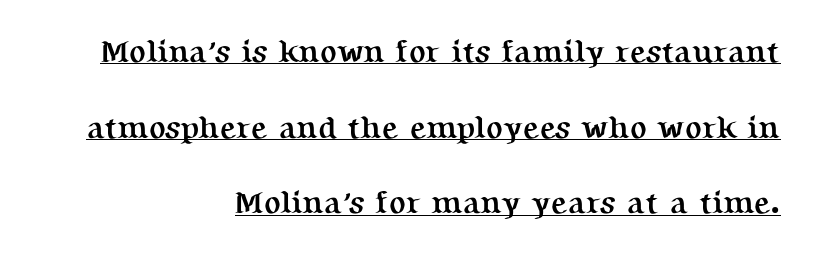
{"serif": "yes", "italic": "no", "bold": "yes", "weight": "semibold", "width": "normal", "stroke_contrast": "medium", "x_height": "medium", "monospaced": "no", "underline": "yes", "align": "right", "line_spacing": "loose", "line_spacing_ratio": 2.44, "letter_spacing": "normal", "letter_spacing_em": 0.0, "glyph_px": 31}
